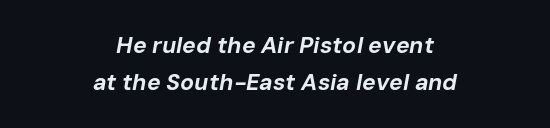
The image shows 23 px bold type, italic (leaning right); set centered, normal line spacing (1.59x), normal letter spacing, not underlined.
